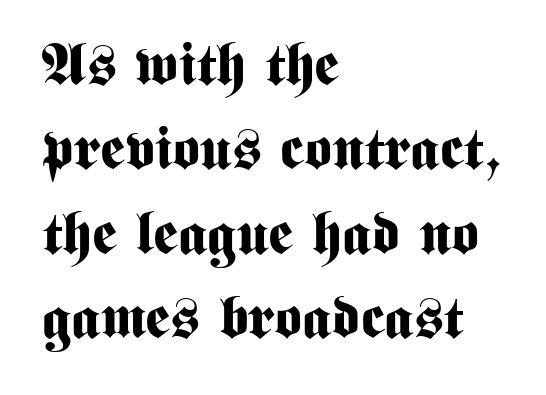
Q: Is the text bold? A: Yes.
Q: Is the text italic (slanted)? A: No, it is upright.
Q: Is the typeface a serif or a sans-serif typeface? A: Sans-serif.
Q: Is the text underlined? A: No.
Q: How is the paragraph aligned? A: Left-aligned.
Q: Is the spacing between letters normal or unusually wide? A: Normal.
Q: Is the spacing between lines tight, normal or loose? A: Normal.
Q: Width (condensed, normal, or wide)? A: Condensed.
Q: Stroke contrast? A: Medium.
Q: x-height? A: Medium.
Q: Monospaced? A: No.
